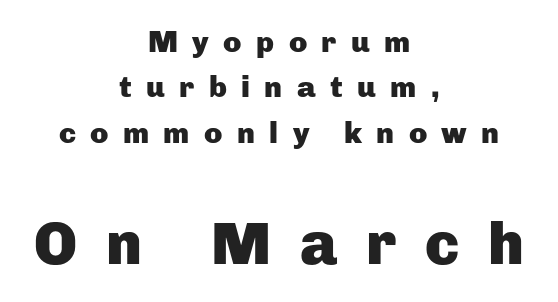
{"serif": "no", "italic": "no", "bold": "yes", "weight": "heavy", "width": "normal", "stroke_contrast": "low", "x_height": "medium", "monospaced": "no", "underline": "no", "align": "center", "line_spacing": "normal", "line_spacing_ratio": 1.51, "letter_spacing": "wide", "letter_spacing_em": 0.48, "larger_block": "second", "size_ratio": 2.0, "glyph_px": 60}
